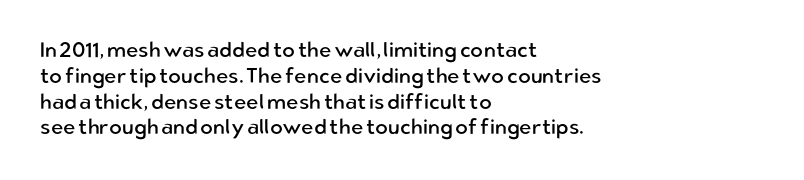
Visually the block forms a straight wall on the left and a jagged coastline on the right. This sample uses plain, unmodified letter spacing. The face looks like a standard text weight, possibly lighter. Check under the words: just untouched page. Does the lettering tilt? It doesn't — this is upright.
